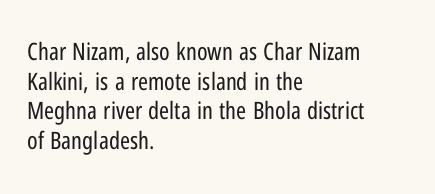
Words appear dense and cohesive because spacing is normal. Stem width sits at or under what a default text font uses. Honestly, there is no underline to notice here at all. The lettering stays uniformly vertical, giving the passage a roman look.
